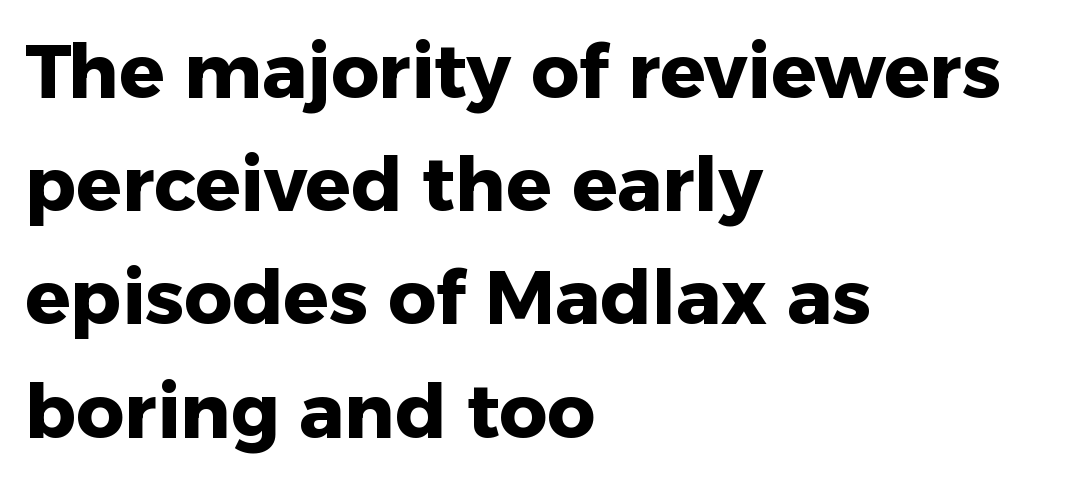
Q: Is the text bold? A: Yes.
Q: Is the text italic (slanted)? A: No, it is upright.
Q: Is the typeface a serif or a sans-serif typeface? A: Sans-serif.
Q: Is the text underlined? A: No.
Q: How is the paragraph aligned? A: Left-aligned.
Q: Is the spacing between letters normal or unusually wide? A: Normal.
Q: Is the spacing between lines tight, normal or loose? A: Normal.
Q: Width (condensed, normal, or wide)? A: Normal.
Q: Stroke contrast? A: Low.
Q: x-height? A: Medium.
Q: Monospaced? A: No.
